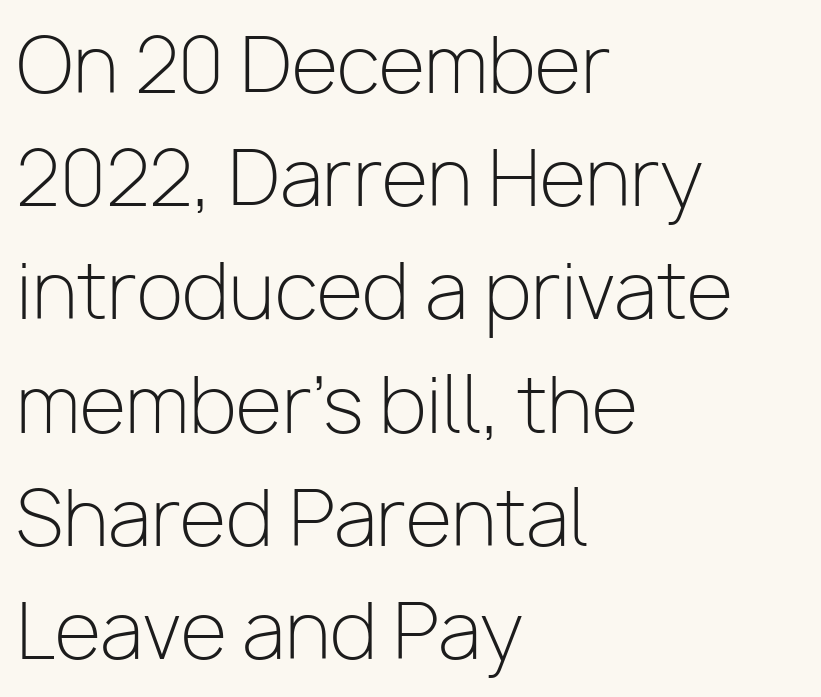
The rendering uses natural spacing where letterforms have individual widths. The setting favours the left margin, as ordinary paragraphs usually do. Quick note: underline off. It's the straight-up-and-down kind of type. Tracking here is standard; glyphs follow each other at the usual distance.
